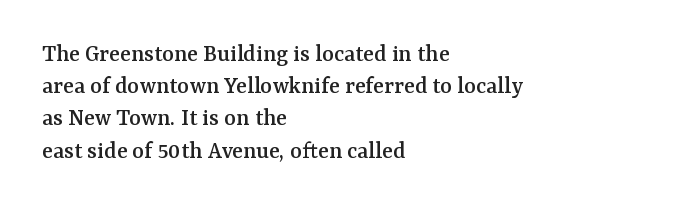
{"italic": "no", "underline": "no", "align": "left", "line_spacing": "normal", "line_spacing_ratio": 1.29, "letter_spacing": "normal", "letter_spacing_em": 0.0, "glyph_px": 25}
